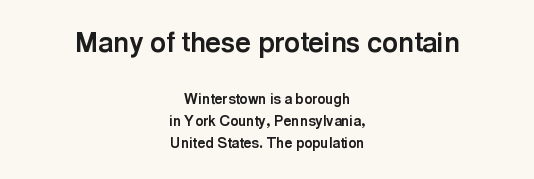
{"italic": "no", "bold": "yes", "underline": "no", "align": "center", "line_spacing": "normal", "line_spacing_ratio": 1.58, "letter_spacing": "normal", "letter_spacing_em": 0.0, "larger_block": "first", "size_ratio": 1.93, "glyph_px": 27}
